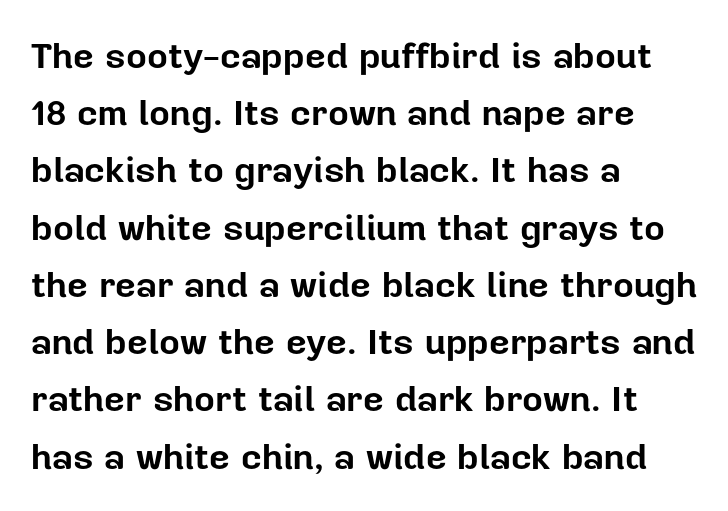
Q: Is the text bold? A: Yes.
Q: Is the text italic (slanted)? A: No, it is upright.
Q: Is the typeface a serif or a sans-serif typeface? A: Sans-serif.
Q: Is the text underlined? A: No.
Q: How is the paragraph aligned? A: Left-aligned.
Q: Is the spacing between letters normal or unusually wide? A: Normal.
Q: Is the spacing between lines tight, normal or loose? A: Normal.
Q: Width (condensed, normal, or wide)? A: Normal.
Q: Stroke contrast? A: Low.
Q: x-height? A: Medium.
Q: Monospaced? A: No.
